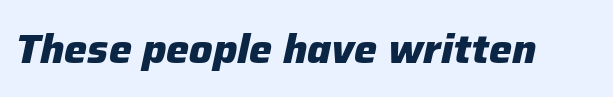
The image shows 41 px heavy type, italic (leaning right); set normal letter spacing, not underlined; low stroke contrast and a medium x-height.
